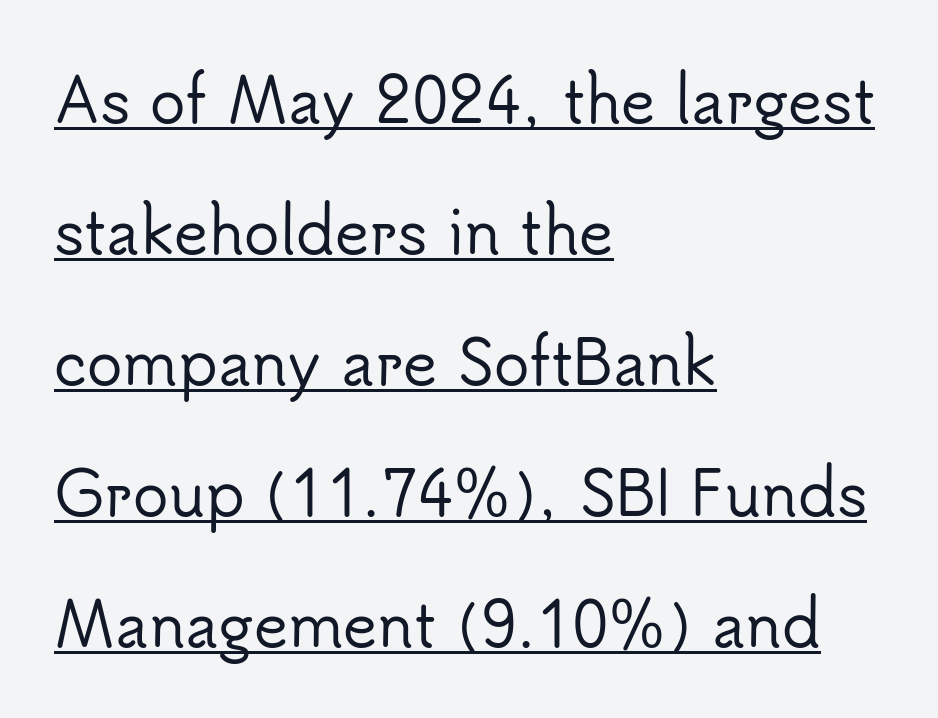
Q: Is the text italic (slanted)? A: No, it is upright.
Q: Is the typeface a serif or a sans-serif typeface? A: Sans-serif.
Q: Is the text underlined? A: Yes.
Q: How is the paragraph aligned? A: Left-aligned.
Q: Is the spacing between letters normal or unusually wide? A: Normal.
Q: Is the spacing between lines tight, normal or loose? A: Loose.
Q: Width (condensed, normal, or wide)? A: Normal.
Q: Stroke contrast? A: Low.
Q: x-height? A: Small.
Q: Monospaced? A: No.
